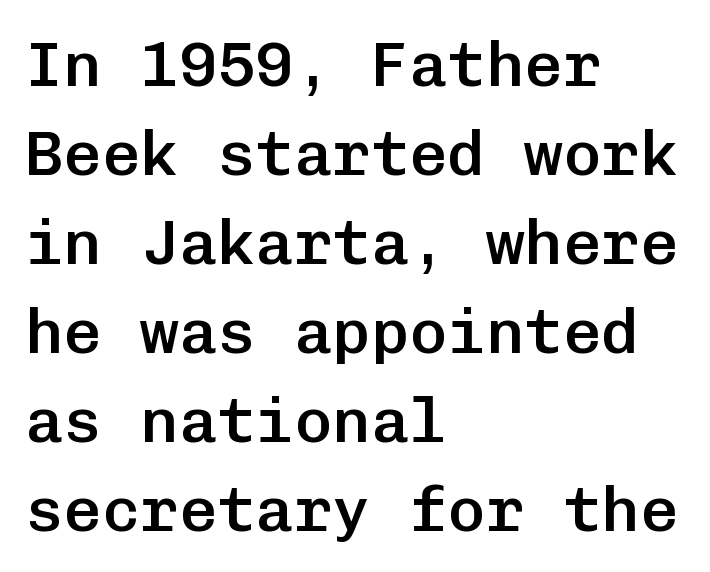
{"serif": "no", "italic": "no", "bold": "semi", "weight": "semibold", "width": "normal", "stroke_contrast": "low", "x_height": "medium", "monospaced": "yes", "underline": "no", "align": "left", "line_spacing": "normal", "line_spacing_ratio": 1.39, "letter_spacing": "normal", "letter_spacing_em": 0.0, "glyph_px": 64}
